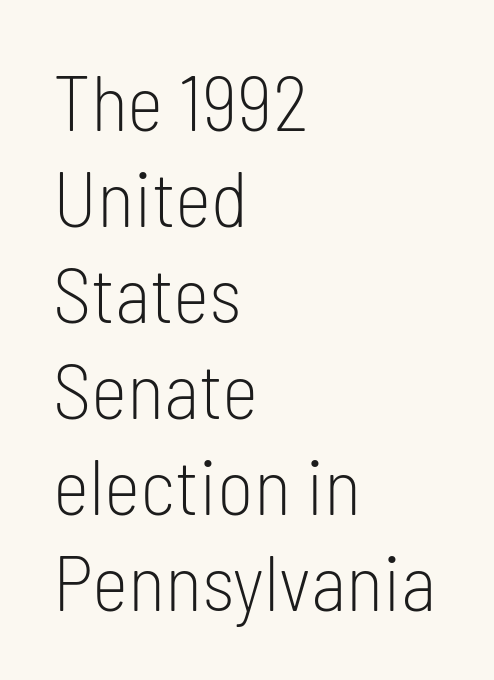
Q: Is the text bold? A: No.
Q: Is the text italic (slanted)? A: No, it is upright.
Q: Is the typeface a serif or a sans-serif typeface? A: Sans-serif.
Q: Is the text underlined? A: No.
Q: How is the paragraph aligned? A: Left-aligned.
Q: Is the spacing between letters normal or unusually wide? A: Normal.
Q: Width (condensed, normal, or wide)? A: Condensed.
Q: Stroke contrast? A: Low.
Q: x-height? A: Medium.
Q: Monospaced? A: No.
